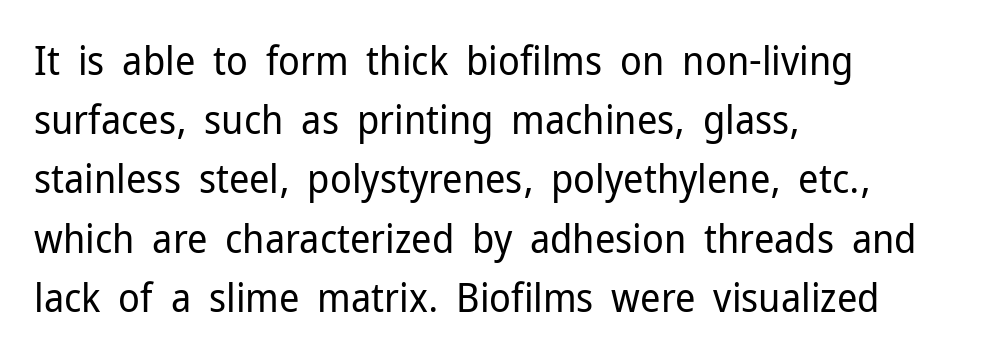
These lines stack with their left ends in a neat column. Each stroke keeps to a modest, everyday thickness or less. The glyphs are unaccompanied by any horizontal stroke below them. The face used here is a sans, in the tradition of grotesques and geometrics.
